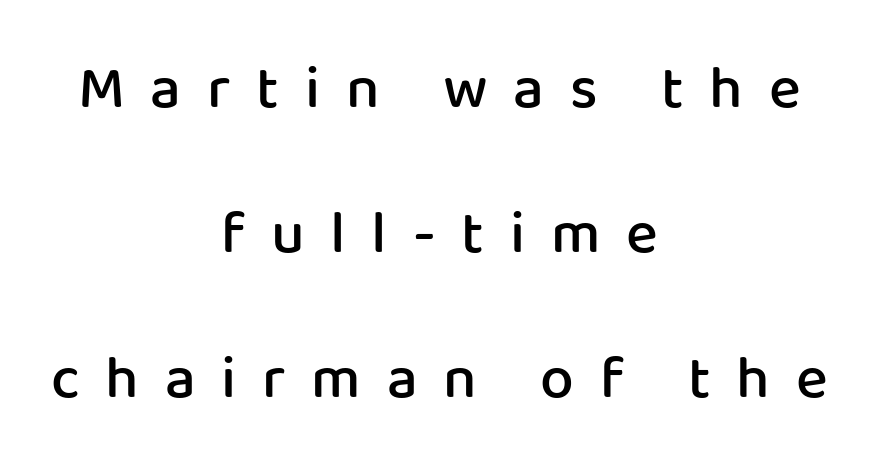
Q: Is the text bold? A: Semi-bold.
Q: Is the text italic (slanted)? A: No, it is upright.
Q: Is the typeface a serif or a sans-serif typeface? A: Sans-serif.
Q: Is the text underlined? A: No.
Q: How is the paragraph aligned? A: Centered.
Q: Is the spacing between letters normal or unusually wide? A: Unusually wide.
Q: Is the spacing between lines tight, normal or loose? A: Loose.
Q: Width (condensed, normal, or wide)? A: Normal.
Q: Stroke contrast? A: Low.
Q: x-height? A: Medium.
Q: Monospaced? A: No.
